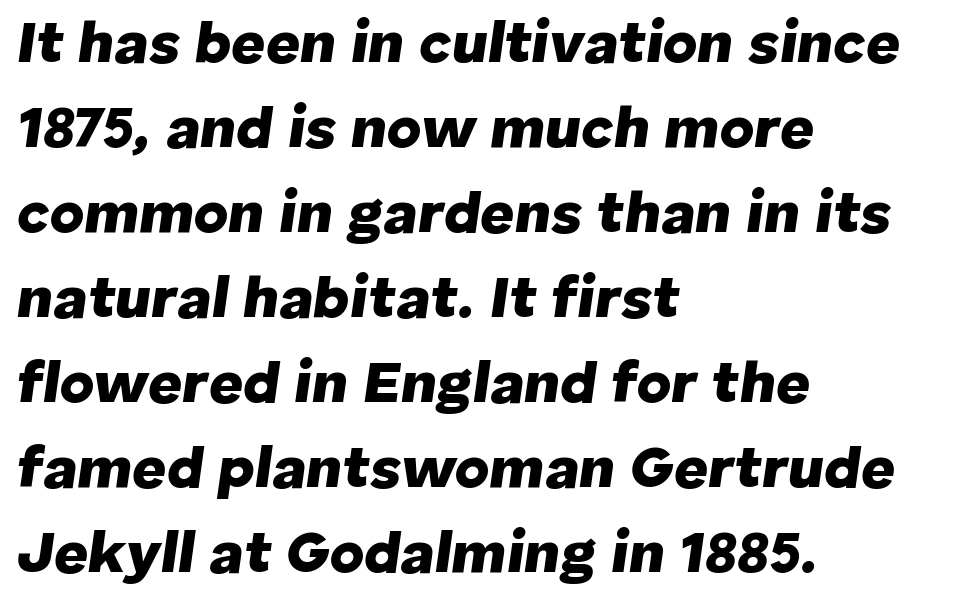
Q: Is the text bold? A: Yes.
Q: Is the text italic (slanted)? A: Yes, it leans right by about 8 degrees.
Q: Is the text underlined? A: No.
Q: How is the paragraph aligned? A: Left-aligned.
Q: Is the spacing between letters normal or unusually wide? A: Normal.
Q: Is the spacing between lines tight, normal or loose? A: Normal.
Q: Width (condensed, normal, or wide)? A: Normal.
Q: Stroke contrast? A: Low.
Q: x-height? A: Medium.
Q: Monospaced? A: No.
